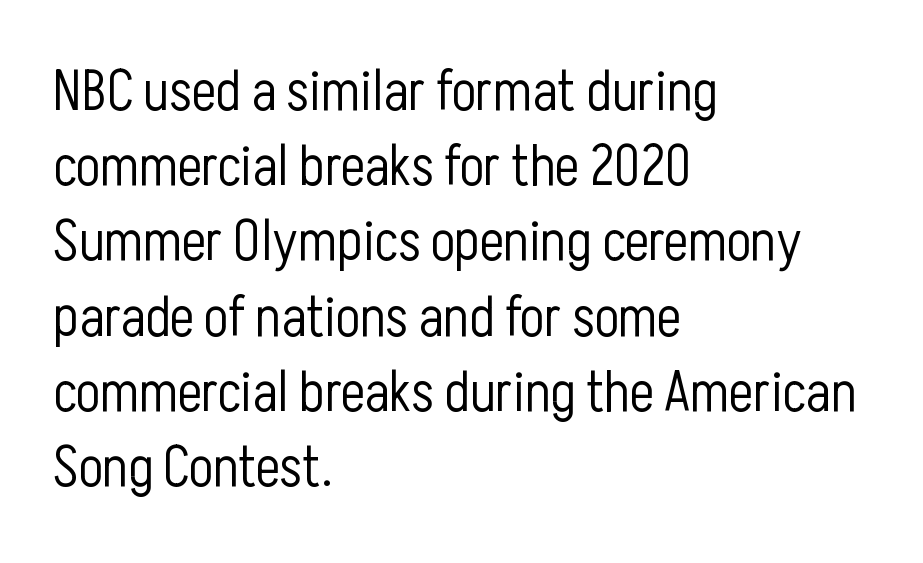
The gaps between neighbouring characters are ordinary and unremarkable. The glyphs in this specimen are sans serif. Think standard paragraph weight, or any step lighter than that. Bare-footed words on every line. Interline gaps are of average width in this sample.
